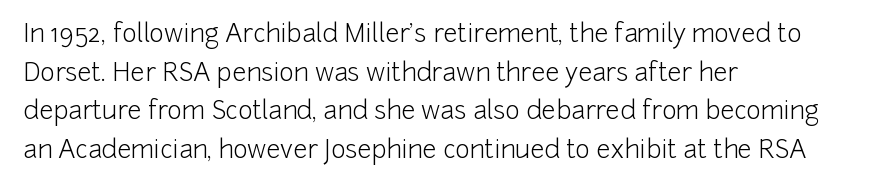
{"italic": "no", "bold": "no", "underline": "no", "align": "left", "line_spacing": "normal", "line_spacing_ratio": 1.55, "letter_spacing": "normal", "letter_spacing_em": 0.0, "glyph_px": 25}
